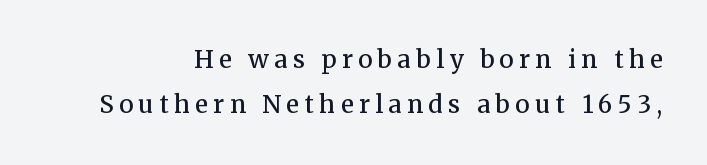
Q: Is the text bold? A: Semi-bold.
Q: Is the text italic (slanted)? A: No, it is upright.
Q: Is the text underlined? A: No.
Q: Is the spacing between letters normal or unusually wide? A: Unusually wide.
